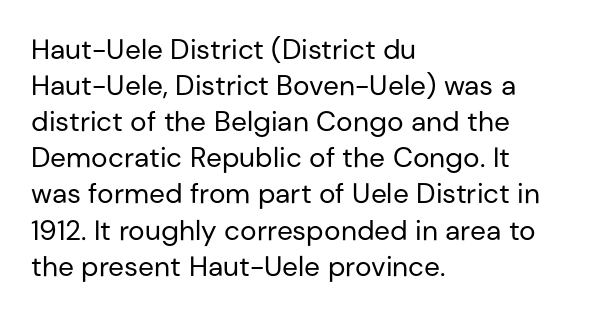
Q: Is the text bold? A: No.
Q: Is the text italic (slanted)? A: No, it is upright.
Q: Is the typeface a serif or a sans-serif typeface? A: Sans-serif.
Q: Is the text underlined? A: No.
Q: How is the paragraph aligned? A: Left-aligned.
Q: Is the spacing between letters normal or unusually wide? A: Normal.
Q: Is the spacing between lines tight, normal or loose? A: Normal.
Q: Width (condensed, normal, or wide)? A: Normal.
Q: Stroke contrast? A: Low.
Q: x-height? A: Medium.
Q: Monospaced? A: No.
